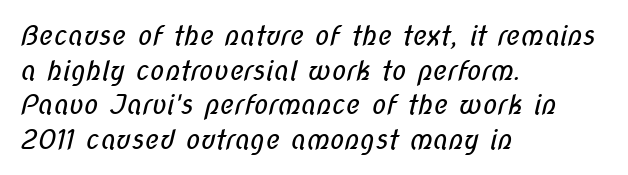
Short and long lines alike share a common starting point at left. Successive baselines arrive at the customary interval. The font is comparable to plain body text, perhaps lighter. The gap between lines stays unmarked. The passage shown has conventional tracking throughout.
